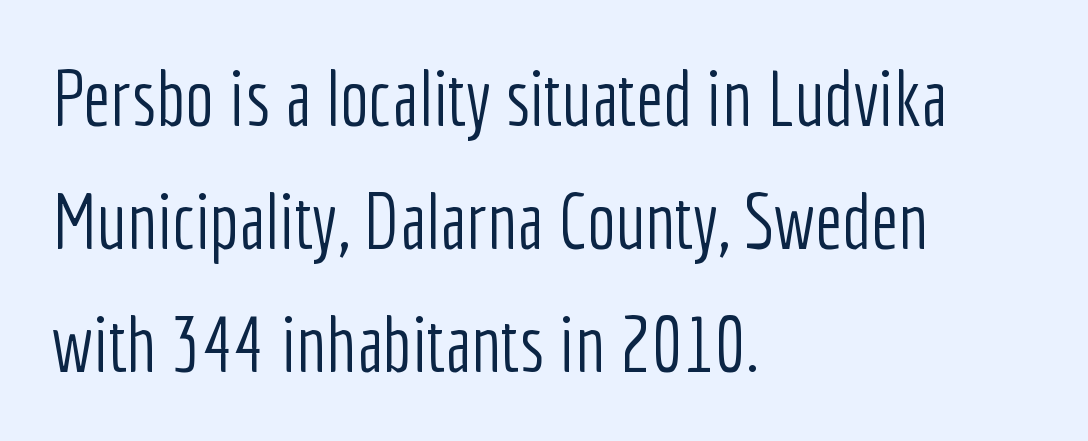
Q: Is the text bold? A: No.
Q: Is the text italic (slanted)? A: No, it is upright.
Q: Is the typeface a serif or a sans-serif typeface? A: Sans-serif.
Q: Is the text underlined? A: No.
Q: How is the paragraph aligned? A: Left-aligned.
Q: Is the spacing between letters normal or unusually wide? A: Normal.
Q: Is the spacing between lines tight, normal or loose? A: Normal.
Q: Width (condensed, normal, or wide)? A: Condensed.
Q: Stroke contrast? A: Low.
Q: x-height? A: Medium.
Q: Monospaced? A: No.
